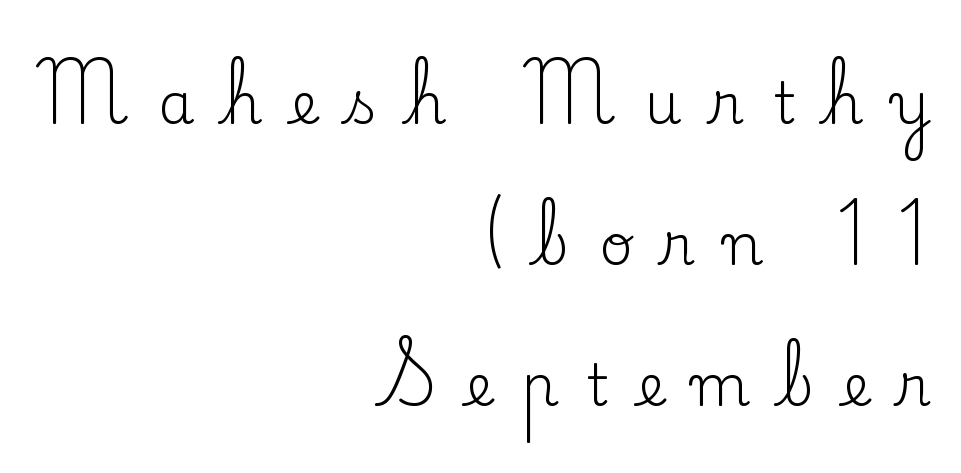
The image shows 58 px regular-weight type, upright; set right-aligned, loose line spacing (2.43x), unusually wide letter spacing (+0.5 em), not underlined; low stroke contrast and a small x-height.
